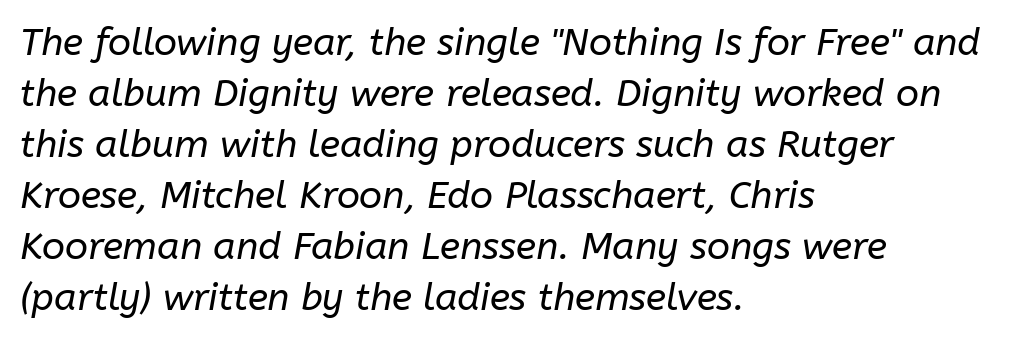
How are the letters spaced? Ordinarily, with no added tracking. A typesetter would call this leading conventional body-copy spacing. The passage shown leans; its letterforms are oblique. A student would call this left alignment; a typographer would say flush left, rag right. Only glyphs here, with clear space below each row.
